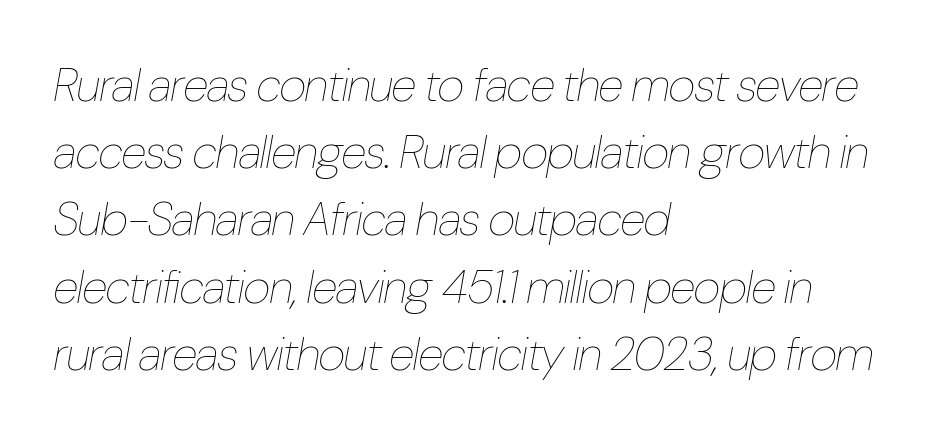
The image shows 47 px thin, condensed type, italic (leaning right); set left-aligned, normal line spacing (1.43x), normal letter spacing, not underlined; low stroke contrast and a medium x-height.
